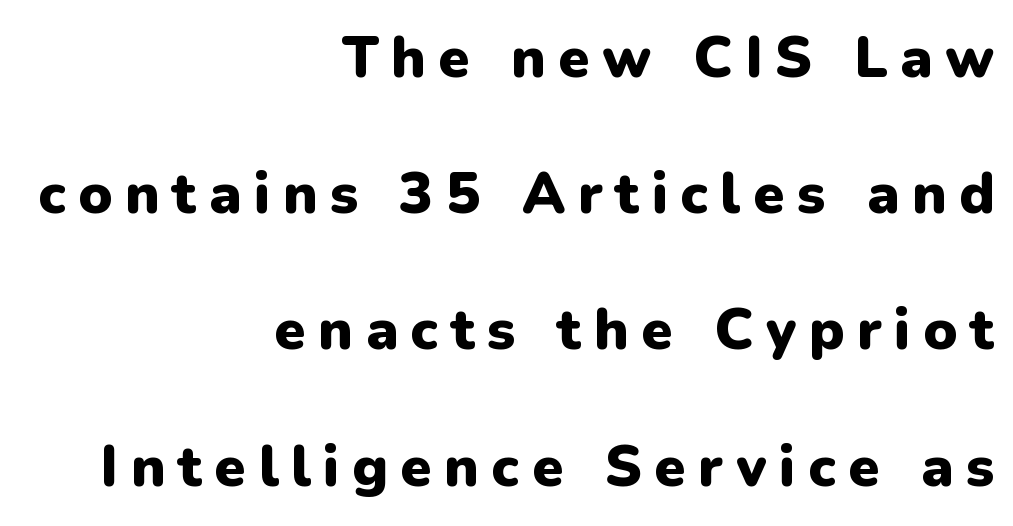
Q: Is the text bold? A: Yes.
Q: Is the text italic (slanted)? A: No, it is upright.
Q: Is the typeface a serif or a sans-serif typeface? A: Sans-serif.
Q: Is the text underlined? A: No.
Q: How is the paragraph aligned? A: Right-aligned.
Q: Is the spacing between letters normal or unusually wide? A: Unusually wide.
Q: Is the spacing between lines tight, normal or loose? A: Loose.
Q: Width (condensed, normal, or wide)? A: Normal.
Q: Stroke contrast? A: Low.
Q: x-height? A: Medium.
Q: Monospaced? A: No.
